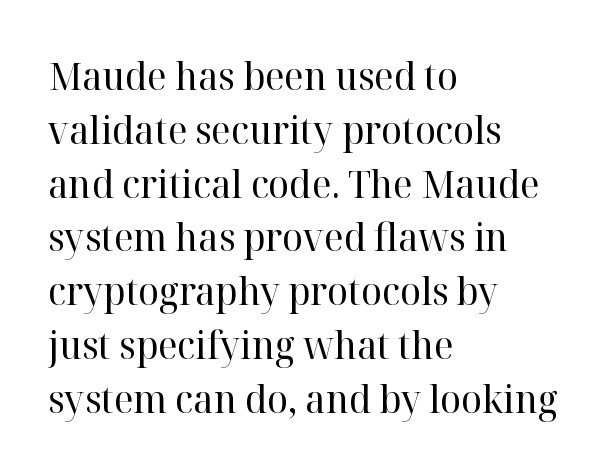
Q: Is the text bold? A: No.
Q: Is the text italic (slanted)? A: No, it is upright.
Q: Is the typeface a serif or a sans-serif typeface? A: Serif.
Q: Is the text underlined? A: No.
Q: How is the paragraph aligned? A: Left-aligned.
Q: Is the spacing between letters normal or unusually wide? A: Normal.
Q: Is the spacing between lines tight, normal or loose? A: Normal.
Q: Width (condensed, normal, or wide)? A: Normal.
Q: Stroke contrast? A: High.
Q: x-height? A: Medium.
Q: Monospaced? A: No.
